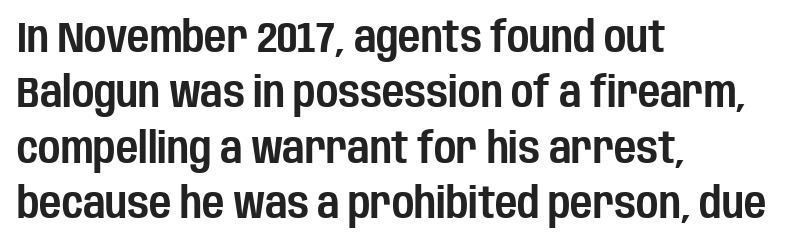
{"serif": "no", "italic": "no", "width": "condensed", "stroke_contrast": "low", "x_height": "large", "monospaced": "no", "underline": "no", "align": "left", "line_spacing": "normal", "line_spacing_ratio": 1.29, "letter_spacing": "normal", "letter_spacing_em": 0.0, "glyph_px": 43}
